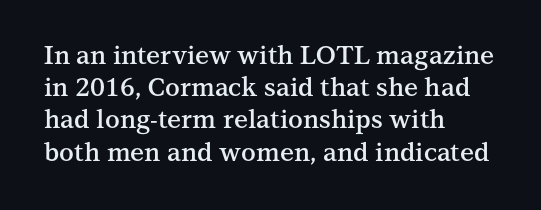
Typesetter's note: demi weight, one step under bold. What's the leading like? Ordinary, nothing unusual. Observe the ordinary spacing: letters are neighbours, not strangers. Anything drawn beneath the words? Only blank space.
